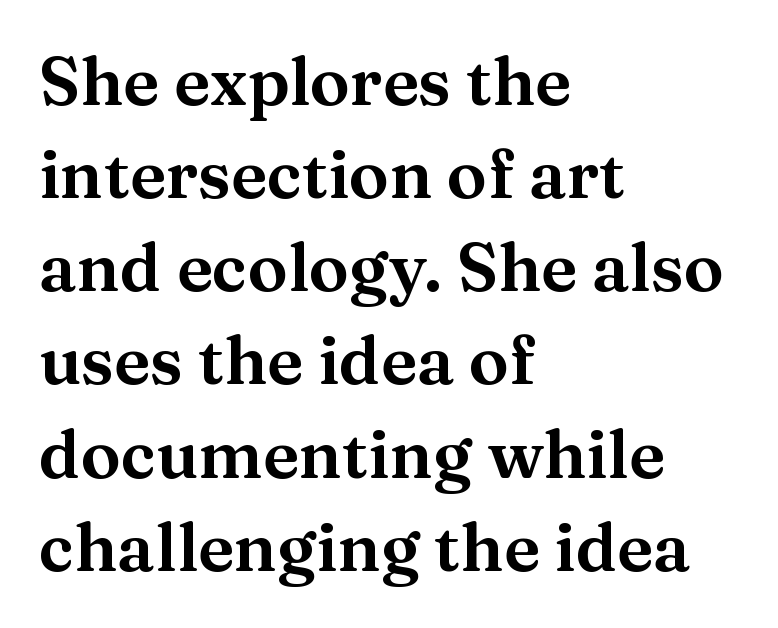
Q: Is the text italic (slanted)? A: No, it is upright.
Q: Is the typeface a serif or a sans-serif typeface? A: Serif.
Q: Is the text underlined? A: No.
Q: How is the paragraph aligned? A: Left-aligned.
Q: Is the spacing between letters normal or unusually wide? A: Normal.
Q: Is the spacing between lines tight, normal or loose? A: Normal.
Q: Width (condensed, normal, or wide)? A: Wide.
Q: Stroke contrast? A: Medium.
Q: x-height? A: Medium.
Q: Monospaced? A: No.
